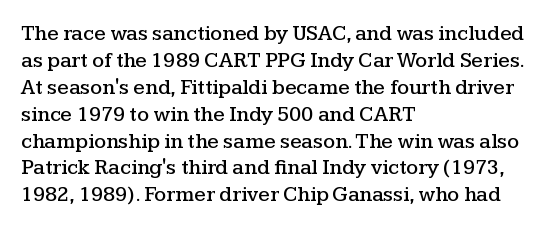
No word sits above an underline. Rendered with straight, roman letterforms. A typesetter would call this leading conventional body-copy spacing. Nothing unusual about the tracking: characters are spaced as the font intends. Line starts are locked; line ends wander.
